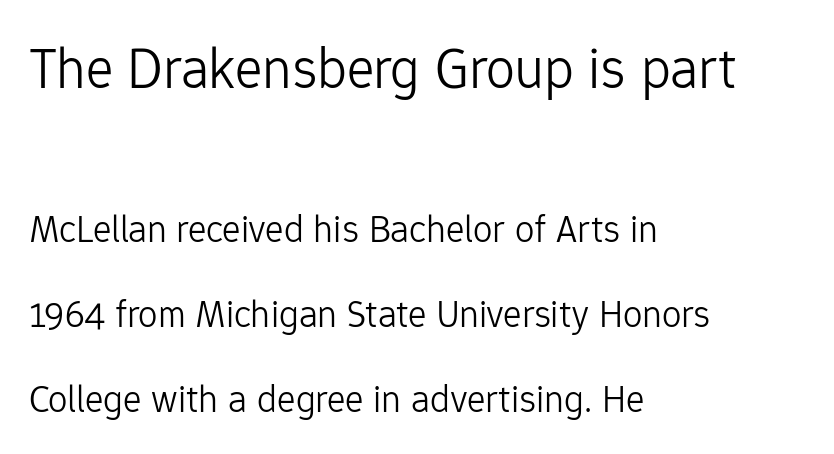
The earlier block is typeset at a bigger size than the later block. The strip under each line holds only bare page. Does extra space separate the letters? No, they use regular spacing. Each letter's strokes conclude bluntly, with no projecting serifs.
